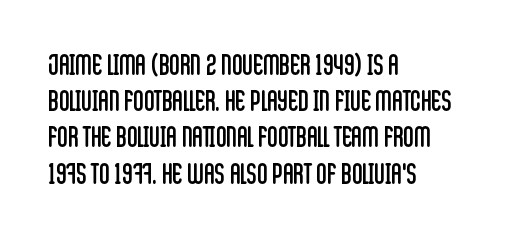
{"serif": "no", "italic": "no", "bold": "no", "weight": "regular", "width": "condensed", "stroke_contrast": "low", "x_height": "large", "monospaced": "no", "underline": "no", "align": "left", "line_spacing": "normal", "line_spacing_ratio": 1.25, "letter_spacing": "normal", "letter_spacing_em": 0.0, "glyph_px": 29}
